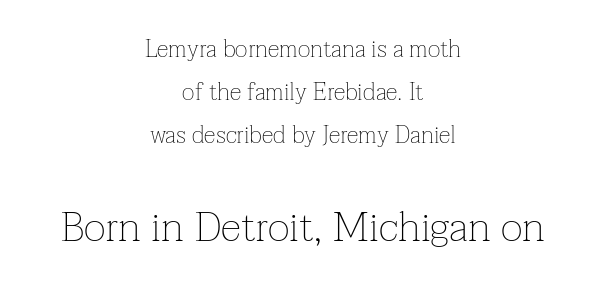
Q: Is the text bold? A: No.
Q: Is the text italic (slanted)? A: No, it is upright.
Q: Is the typeface a serif or a sans-serif typeface? A: Serif.
Q: Is the text underlined? A: No.
Q: How is the paragraph aligned? A: Centered.
Q: Is the spacing between letters normal or unusually wide? A: Normal.
Q: Which block of text is set in a larger size, the first (top) or the second (bottom)? A: The second (bottom) one.
Q: Width (condensed, normal, or wide)? A: Normal.
Q: Stroke contrast? A: Low.
Q: x-height? A: Medium.
Q: Monospaced? A: No.
